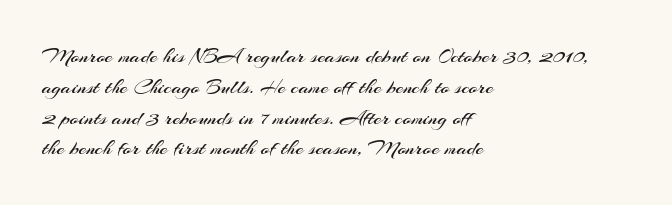
Q: Is the text bold? A: No.
Q: Is the text italic (slanted)? A: Yes.
Q: Is the text underlined? A: No.
Q: How is the paragraph aligned? A: Left-aligned.
Q: Is the spacing between letters normal or unusually wide? A: Normal.
Q: Is the spacing between lines tight, normal or loose? A: Normal.
